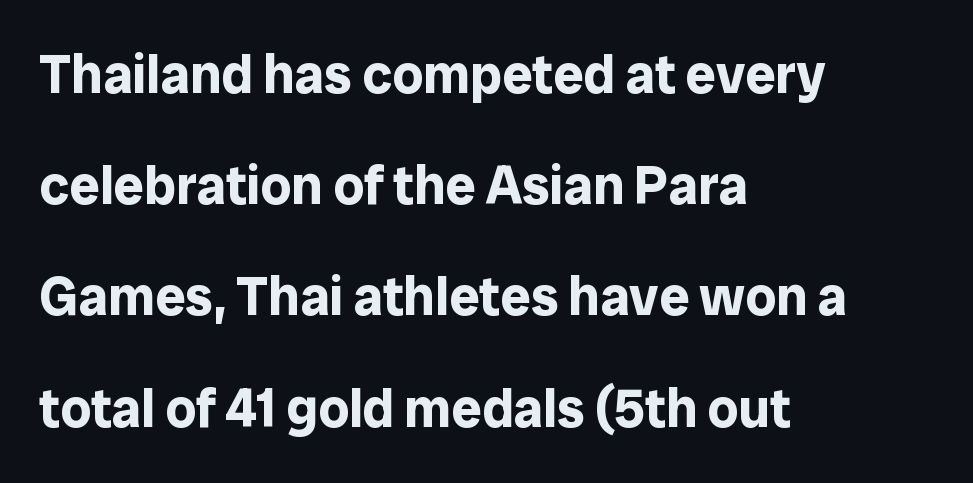
The image shows 54 px bold sans-serif type, upright; set left-aligned, loose line spacing (2.06x), normal letter spacing, not underlined; low stroke contrast and a medium x-height.
